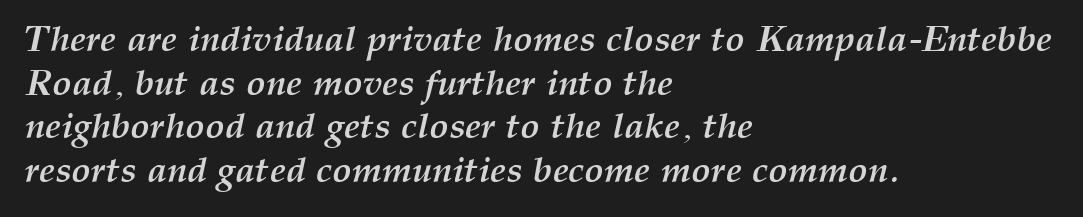
A typesetter would call this proportional, since set widths differ per character. The face used here has a pronounced slope to its letters. Emphasis by weight is at full strength: bold. Underline: absent.
